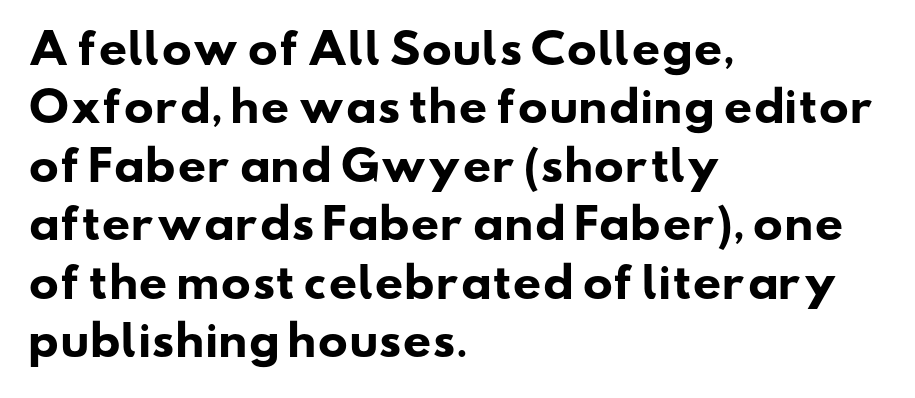
The image shows 40 px heavy, wide sans-serif type; set left-aligned, normal line spacing (1.46x), normal letter spacing, not underlined; low stroke contrast and a small x-height.
